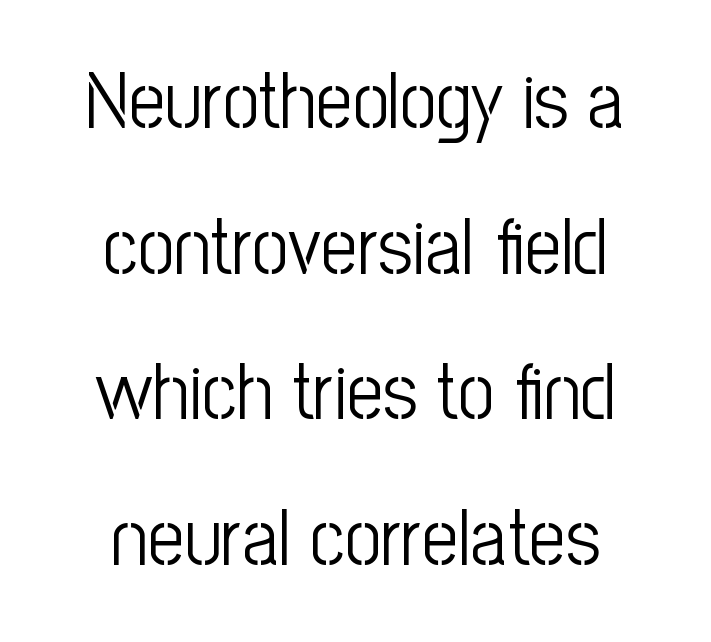
Q: Is the text bold? A: No.
Q: Is the text italic (slanted)? A: No, it is upright.
Q: Is the typeface a serif or a sans-serif typeface? A: Sans-serif.
Q: Is the text underlined? A: No.
Q: How is the paragraph aligned? A: Centered.
Q: Is the spacing between letters normal or unusually wide? A: Normal.
Q: Width (condensed, normal, or wide)? A: Condensed.
Q: Stroke contrast? A: Low.
Q: x-height? A: Medium.
Q: Monospaced? A: No.
